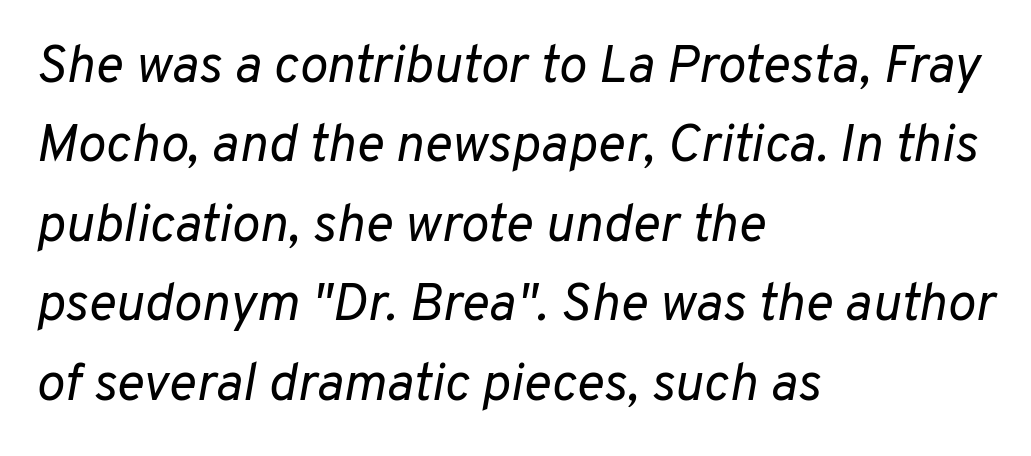
Q: Is the text bold? A: No.
Q: Is the text italic (slanted)? A: Yes, it leans right by about 10 degrees.
Q: Is the text underlined? A: No.
Q: How is the paragraph aligned? A: Left-aligned.
Q: Is the spacing between letters normal or unusually wide? A: Normal.
Q: Is the spacing between lines tight, normal or loose? A: Normal.
Q: Width (condensed, normal, or wide)? A: Normal.
Q: Stroke contrast? A: Low.
Q: x-height? A: Medium.
Q: Monospaced? A: No.
